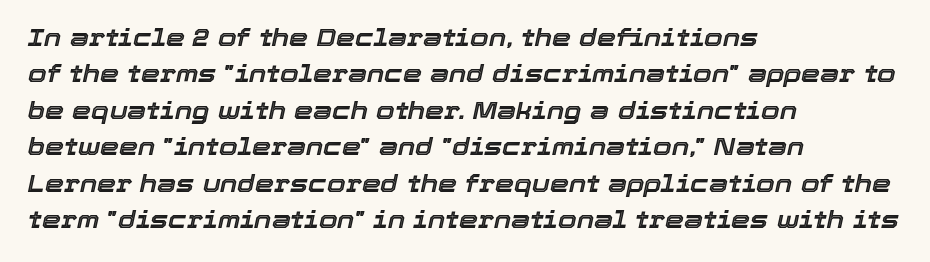
There's an unmistakable incline to the writing here. Letters rest on an invisible, unmarked baseline. One-word summary of the alignment: left. There is no visible air inserted between adjacent glyphs.
